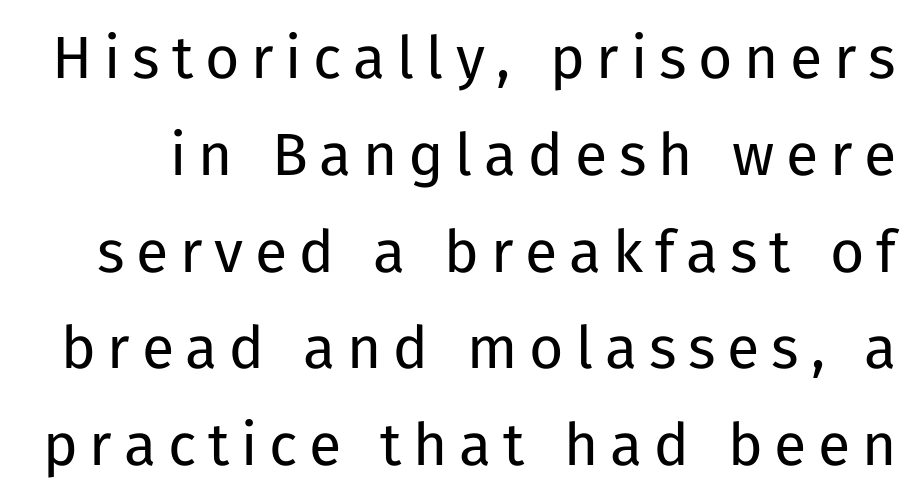
Q: Is the text bold? A: No.
Q: Is the text italic (slanted)? A: No, it is upright.
Q: Is the typeface a serif or a sans-serif typeface? A: Sans-serif.
Q: Is the text underlined? A: No.
Q: Is the spacing between letters normal or unusually wide? A: Unusually wide.
Q: Is the spacing between lines tight, normal or loose? A: Normal.
Q: Width (condensed, normal, or wide)? A: Normal.
Q: Stroke contrast? A: Low.
Q: x-height? A: Medium.
Q: Monospaced? A: No.
